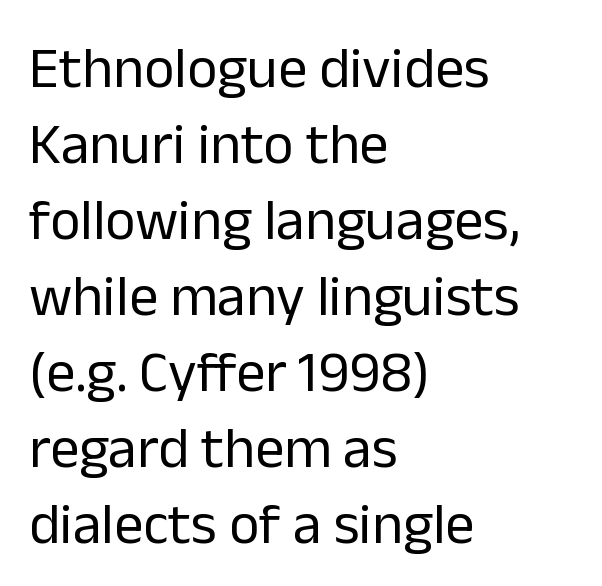
{"serif": "no", "italic": "no", "bold": "no", "weight": "regular", "width": "normal", "stroke_contrast": "low", "x_height": "medium", "monospaced": "no", "underline": "no", "align": "left", "line_spacing": "normal", "line_spacing_ratio": 1.31, "letter_spacing": "normal", "letter_spacing_em": 0.0, "glyph_px": 58}
